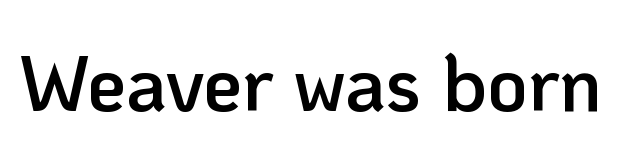
{"serif": "no", "italic": "no", "bold": "semi", "weight": "semibold", "width": "normal", "stroke_contrast": "low", "x_height": "medium", "monospaced": "no", "underline": "no", "letter_spacing": "normal", "letter_spacing_em": 0.0, "glyph_px": 78}
